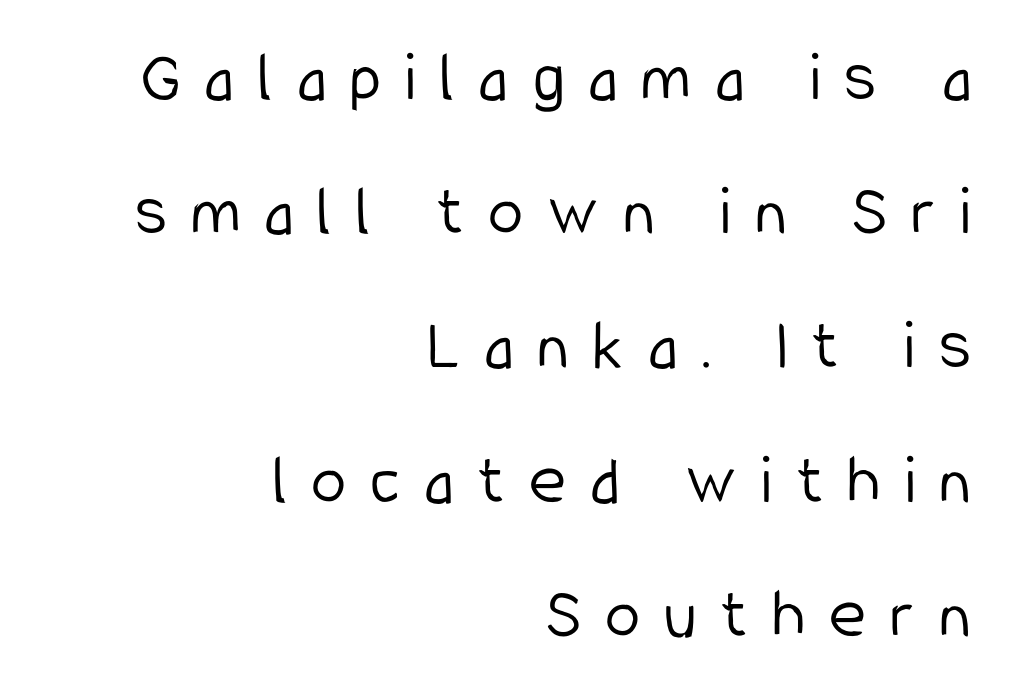
{"serif": "no", "italic": "no", "bold": "no", "weight": "light", "width": "condensed", "stroke_contrast": "low", "x_height": "medium", "monospaced": "no", "underline": "no", "align": "right", "line_spacing_ratio": 1.89, "letter_spacing": "wide", "letter_spacing_em": 0.34, "glyph_px": 71}
